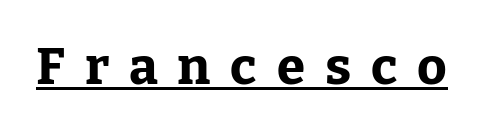
{"serif": "yes", "italic": "no", "bold": "yes", "weight": "bold", "width": "normal", "stroke_contrast": "low", "x_height": "medium", "monospaced": "no", "underline": "yes", "letter_spacing": "wide", "letter_spacing_em": 0.39, "glyph_px": 51}
